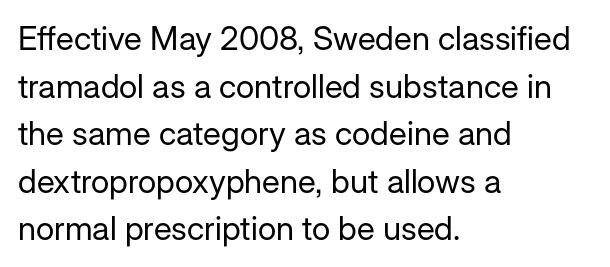
The image shows 33 px regular-weight sans-serif type, upright; set left-aligned, normal line spacing (1.44x), normal letter spacing, not underlined; low stroke contrast and a medium x-height.
